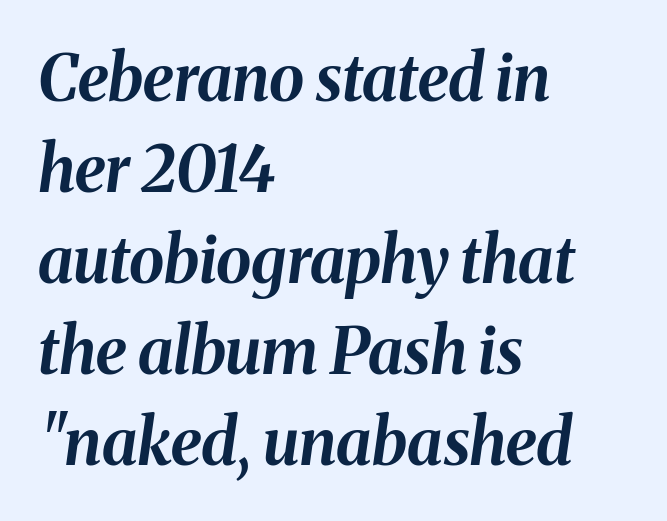
The image shows 64 px bold type, italic (leaning right); set left-aligned, normal line spacing (1.42x), normal letter spacing, not underlined; medium stroke contrast and a medium x-height.
